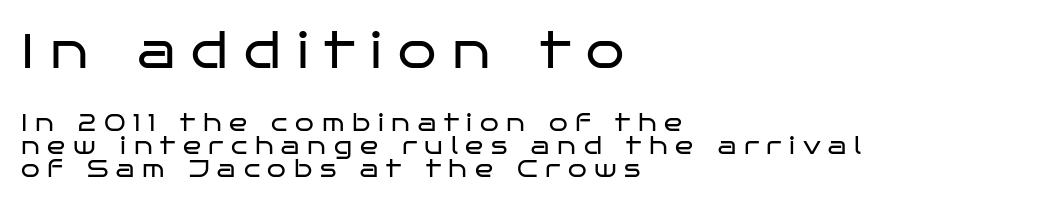
The image shows 49 px regular-weight, wide sans-serif type, upright; set left-aligned, tight line spacing (0.97x), unusually wide letter spacing (+0.32 em), not underlined; the first (top) block is 2.04x larger; low stroke contrast and a large x-height.
